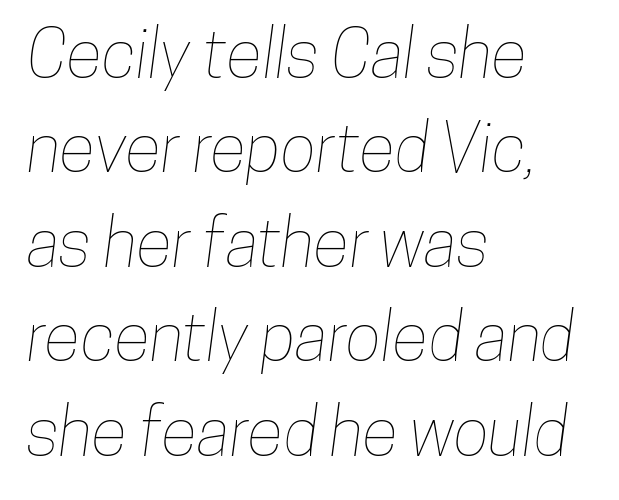
{"width": "condensed", "stroke_contrast": "low", "x_height": "medium", "monospaced": "no", "underline": "no", "align": "left", "line_spacing": "normal", "line_spacing_ratio": 1.41, "letter_spacing": "normal", "letter_spacing_em": 0.0, "glyph_px": 67}
